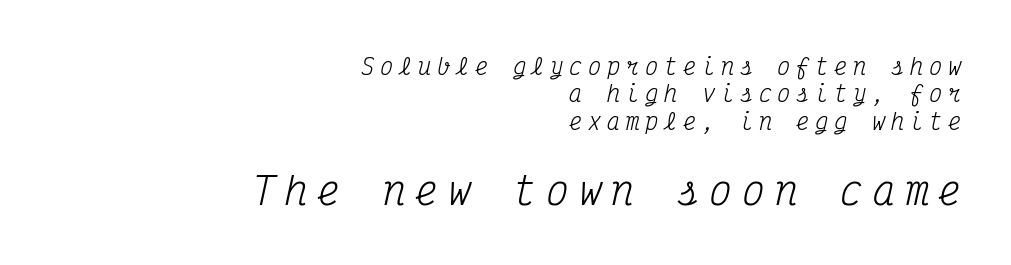
The image shows 38 px regular-weight, condensed serif type, italic (leaning right), monospaced; set right-aligned, normal line spacing (1.25x), unusually wide letter spacing (+0.26 em), not underlined; the second (bottom) block is 1.73x larger; medium stroke contrast and a medium x-height.
